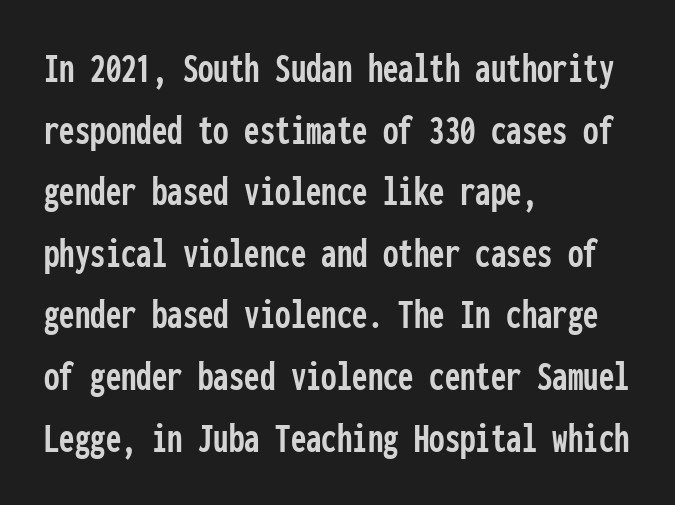
{"serif": "no", "italic": "no", "width": "condensed", "stroke_contrast": "low", "x_height": "medium", "monospaced": "yes", "underline": "no", "align": "left", "line_spacing": "normal", "line_spacing_ratio": 1.4, "letter_spacing": "normal", "letter_spacing_em": 0.0, "glyph_px": 44}
